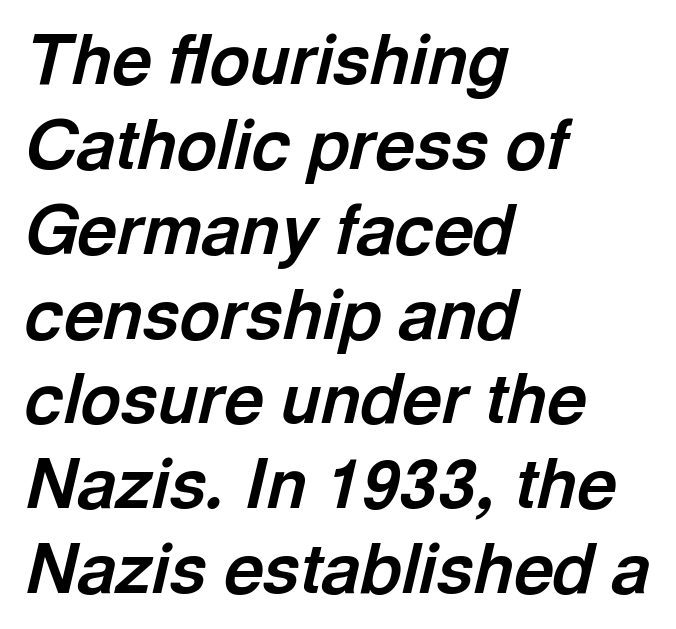
Q: Is the text bold? A: Yes.
Q: Is the text italic (slanted)? A: Yes, it leans right by about 13 degrees.
Q: Is the text underlined? A: No.
Q: How is the paragraph aligned? A: Left-aligned.
Q: Is the spacing between letters normal or unusually wide? A: Normal.
Q: Width (condensed, normal, or wide)? A: Normal.
Q: x-height? A: Medium.
Q: Monospaced? A: No.
